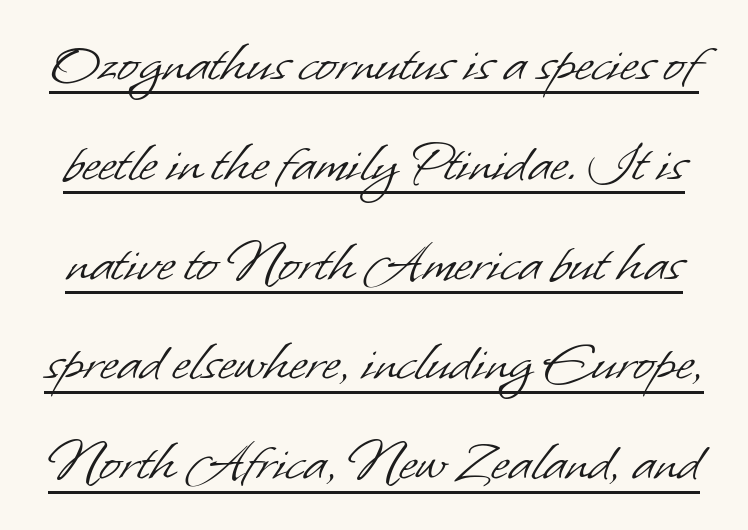
The image shows 62 px light sans-serif type; set normal line spacing (1.61x), normal letter spacing, underlined; low stroke contrast and a small x-height.
